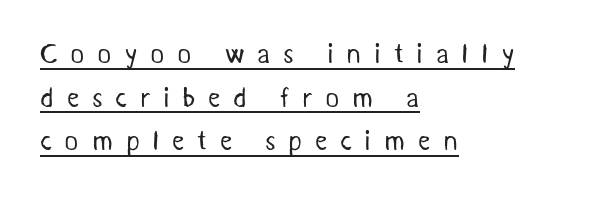
Q: Is the text bold? A: No.
Q: Is the text underlined? A: Yes.
Q: How is the paragraph aligned? A: Left-aligned.
Q: Is the spacing between letters normal or unusually wide? A: Unusually wide.
Q: Is the spacing between lines tight, normal or loose? A: Normal.
